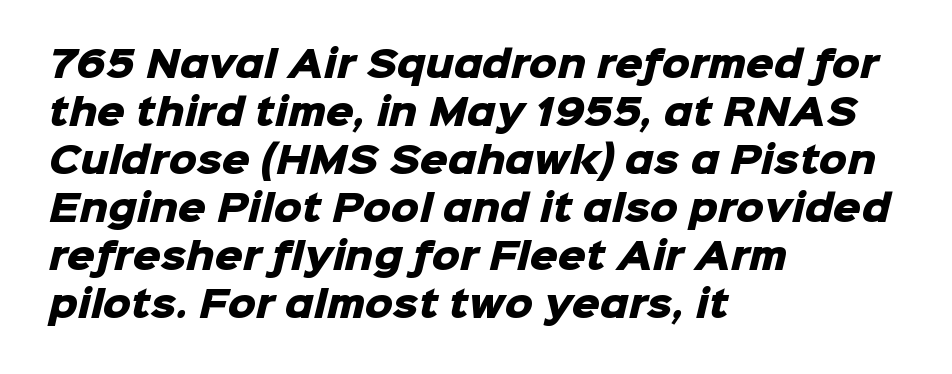
The image shows 35 px heavy sans-serif type; set left-aligned, normal line spacing (1.37x), normal letter spacing, not underlined; low stroke contrast and a medium x-height.
